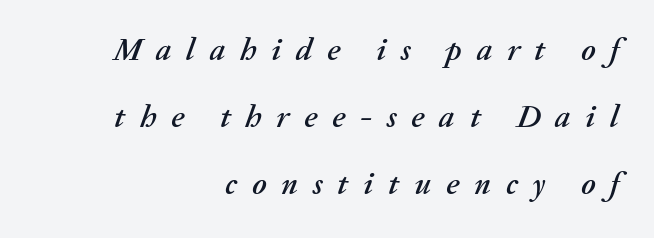
The image shows 32 px text type, italic (leaning right); set right-aligned, loose line spacing (2.1x), unusually wide letter spacing (+0.46 em), not underlined; medium stroke contrast and a medium x-height.
